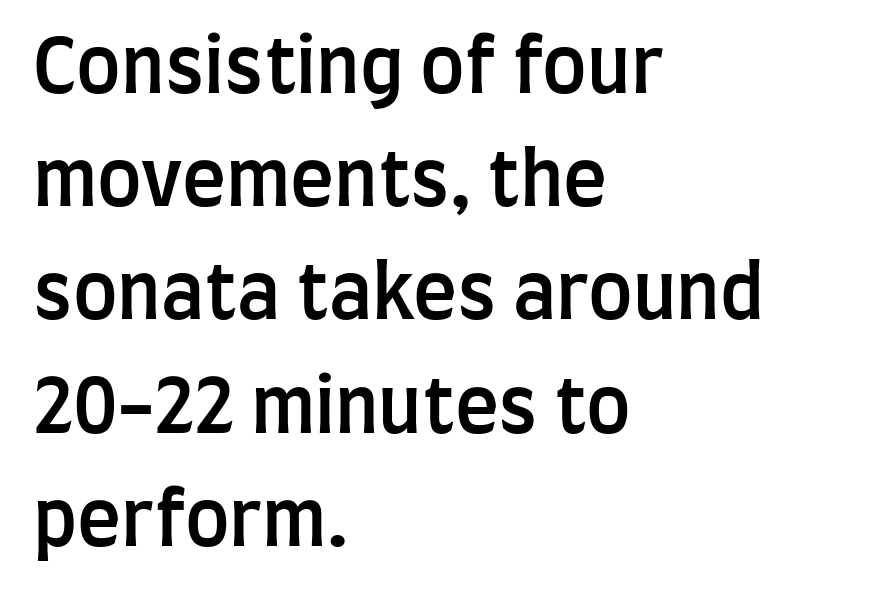
{"serif": "no", "italic": "no", "bold": "semi", "weight": "semibold", "width": "condensed", "stroke_contrast": "low", "x_height": "large", "monospaced": "no", "underline": "no", "align": "left", "line_spacing": "normal", "line_spacing_ratio": 1.53, "letter_spacing": "normal", "letter_spacing_em": 0.0, "glyph_px": 74}
